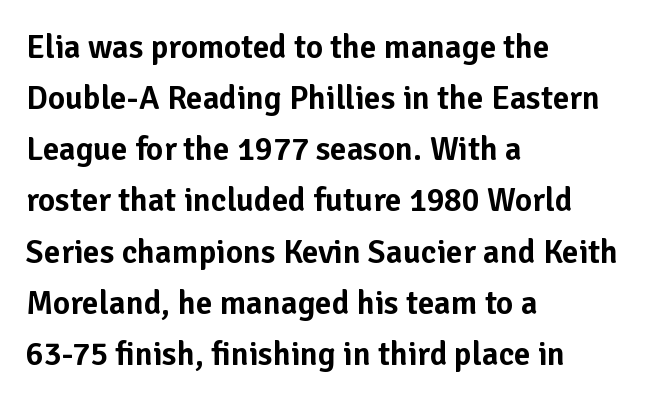
Q: Is the text italic (slanted)? A: No, it is upright.
Q: Is the typeface a serif or a sans-serif typeface? A: Sans-serif.
Q: Is the text underlined? A: No.
Q: How is the paragraph aligned? A: Left-aligned.
Q: Is the spacing between letters normal or unusually wide? A: Normal.
Q: Is the spacing between lines tight, normal or loose? A: Normal.
Q: Width (condensed, normal, or wide)? A: Normal.
Q: Stroke contrast? A: Low.
Q: x-height? A: Medium.
Q: Monospaced? A: No.
